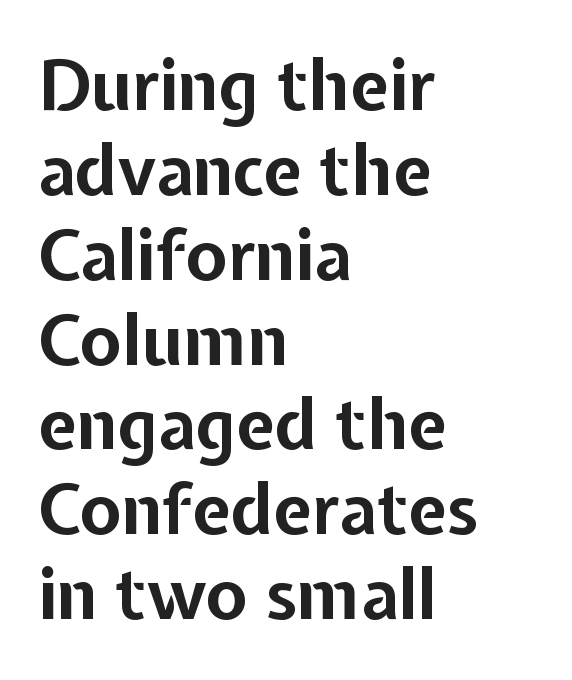
Just letters on the line, the space beneath them empty. The type sits square on the baseline with zero lean. This is sans-serif lettering, the kind often seen on screens and signage. Here the designer chose a conventional face with non-uniform glyph widths. Typographic density is high because the face is bold. Short note: letters normally spaced.
